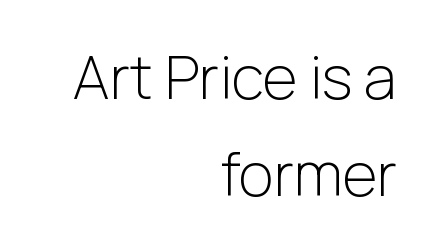
Stem width sits at or under what a default text font uses. Nobody touched the tracking dial on this one. In terms of leading, this rendering sits right in the middle. Underline: absent.
